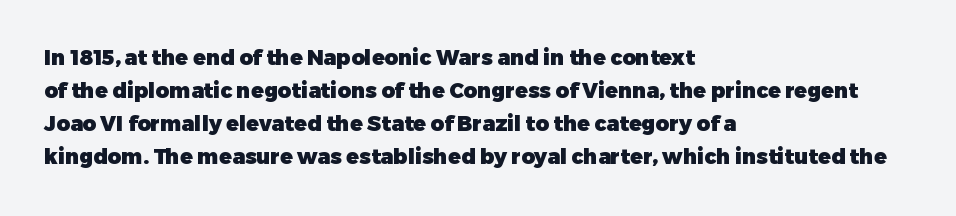
{"italic": "no", "bold": "yes", "underline": "no", "align": "left", "line_spacing": "normal", "line_spacing_ratio": 1.57, "letter_spacing": "normal", "letter_spacing_em": 0.0, "glyph_px": 21}
